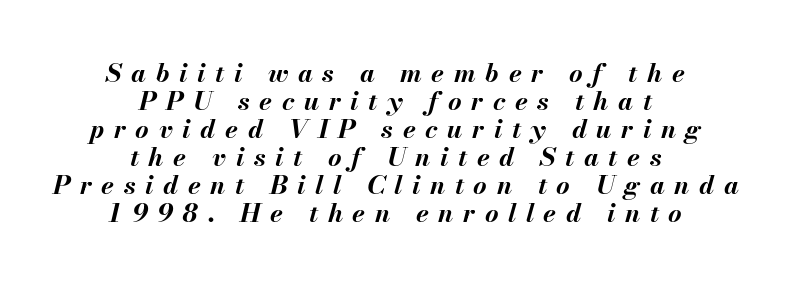
{"italic": "yes", "lean": "right", "slant_degrees": 13, "bold": "yes", "underline": "no", "align": "center", "line_spacing": "tight", "line_spacing_ratio": 1.08, "letter_spacing": "wide", "letter_spacing_em": 0.37, "glyph_px": 26}
